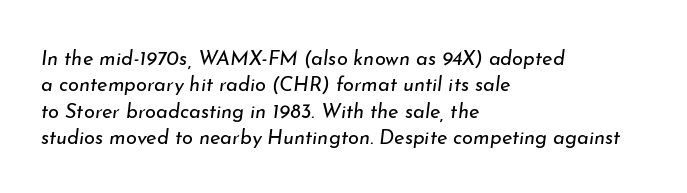
Q: Is the text bold? A: No.
Q: Is the text italic (slanted)? A: Yes, it leans right by about 7 degrees.
Q: Is the text underlined? A: No.
Q: How is the paragraph aligned? A: Left-aligned.
Q: Is the spacing between letters normal or unusually wide? A: Normal.
Q: Is the spacing between lines tight, normal or loose? A: Normal.
